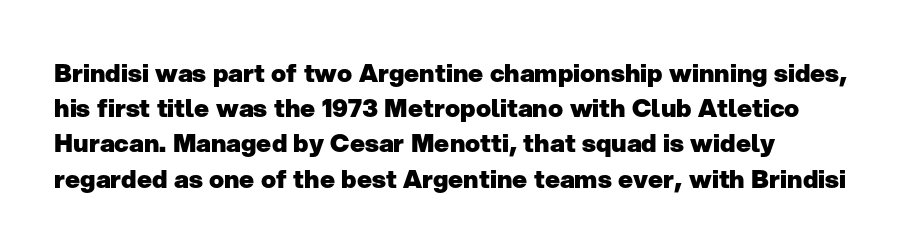
{"italic": "no", "bold": "yes", "underline": "no", "line_spacing": "normal", "line_spacing_ratio": 1.41, "letter_spacing": "normal", "letter_spacing_em": 0.0, "glyph_px": 25}
